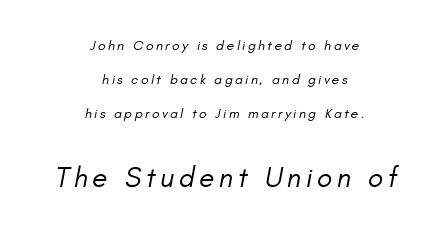
The image shows 28 px regular-weight type, italic (leaning right); set centered, loose line spacing (2.43x), not underlined; the second (bottom) block is 2.0x larger; low stroke contrast and a small x-height.
